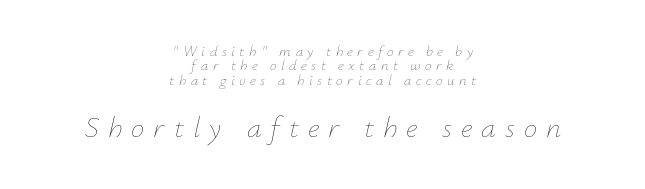
This block would grow much taller if given ordinary leading; it's compressed now. Someone cranked the tracking dial way up on this one. Every character sits at an angle, as italics do. Weight class: somewhere from thin through regular.
